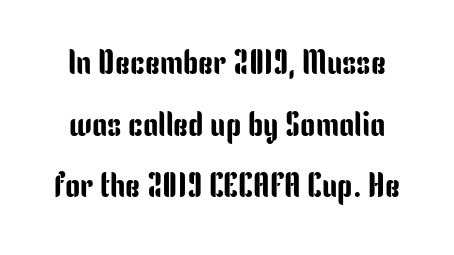
{"serif": "no", "italic": "no", "width": "condensed", "stroke_contrast": "low", "x_height": "medium", "monospaced": "no", "underline": "no", "line_spacing_ratio": 1.81, "letter_spacing": "normal", "letter_spacing_em": 0.0, "glyph_px": 34}
